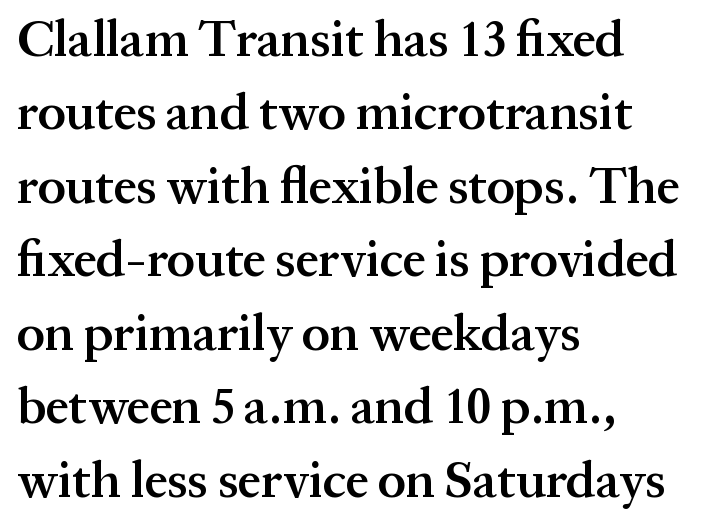
The letters stand straight up with perfectly vertical stems. Underline: absent. What weight is shown? A semibold, between regular and bold. Looks like regular typesetting: each glyph gets only the width it needs. The compositor pushed each line to the left boundary.
